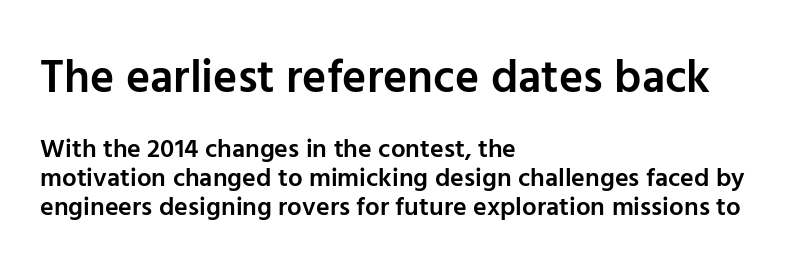
Spacing verdict: proportional, widths tailored to each character. On the weight axis this lands at semibold, roughly 600. A typesetter would mark this as roman, not italic. Does the type have serifs? No, each stem ends abruptly. Alignment: flush left. Inter-character spacing is left at the font's built-in metrics.
